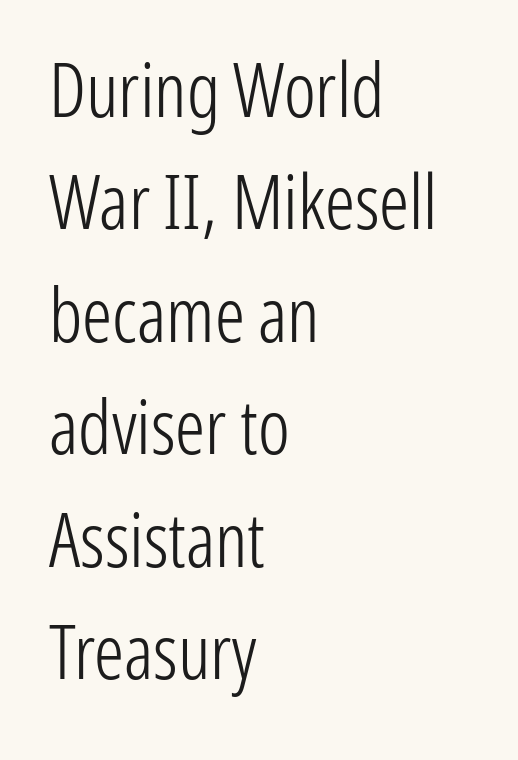
The image shows 75 px light, condensed sans-serif type, upright; set left-aligned, normal line spacing (1.5x), normal letter spacing, not underlined; low stroke contrast and a medium x-height.
